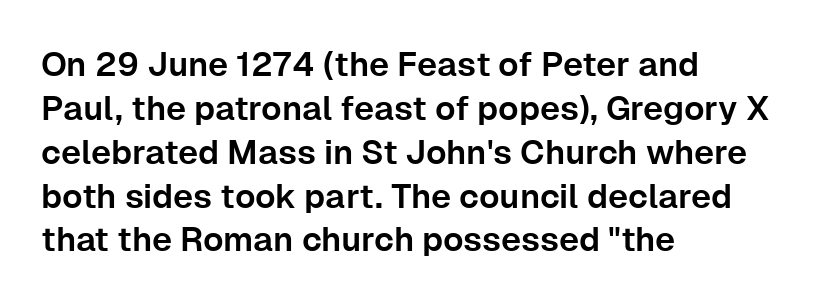
Italic: no, the glyphs are upright roman. The space beneath each line is pristine and unruled. Summary of vertical rhythm: regular, with standard interline spacing. These lines are composed in type without serifs. Visually the block forms a straight wall on the left and a jagged coastline on the right. Proportional: the letters do not fall into vertical columns.
